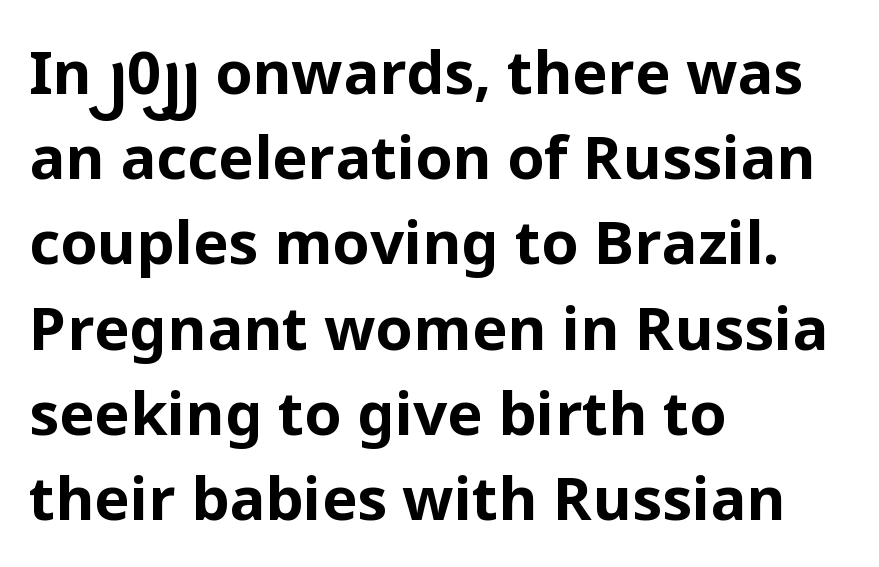
The typeface chosen for these lines omits serifs. This sample uses an upright cut, with every glyph sitting square on the baseline. A classic flush-left, rag-right setting is used for this passage. Every letter is thick-stroked: bold, no question. Underlining? Definitely not there. Is there much room between lines? A standard amount, neither cramped nor airy.
